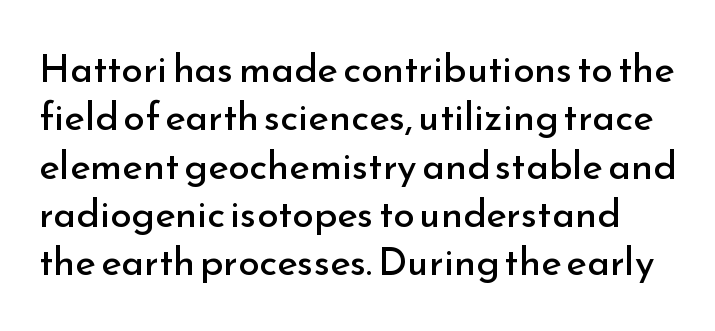
The image shows 39 px regular-weight sans-serif type, upright; set line spacing 1.24x, normal letter spacing, not underlined; low stroke contrast and a small x-height.
